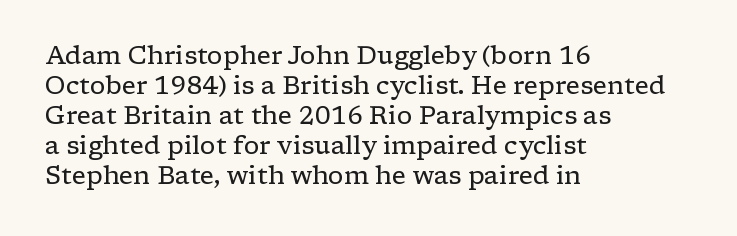
{"italic": "no", "bold": "no", "underline": "no", "align": "left", "line_spacing_ratio": 1.2, "letter_spacing": "normal", "letter_spacing_em": 0.0, "glyph_px": 25}
